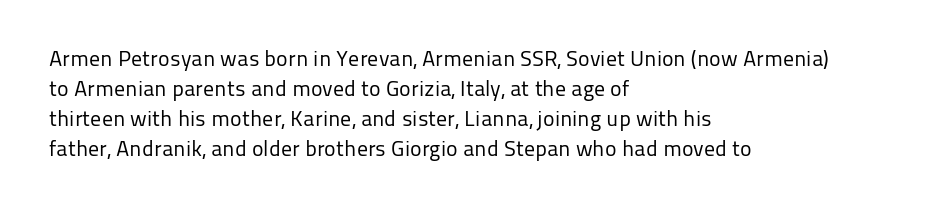
{"italic": "no", "bold": "no", "underline": "no", "align": "left", "line_spacing": "normal", "line_spacing_ratio": 1.36, "letter_spacing": "normal", "letter_spacing_em": 0.0, "glyph_px": 22}
